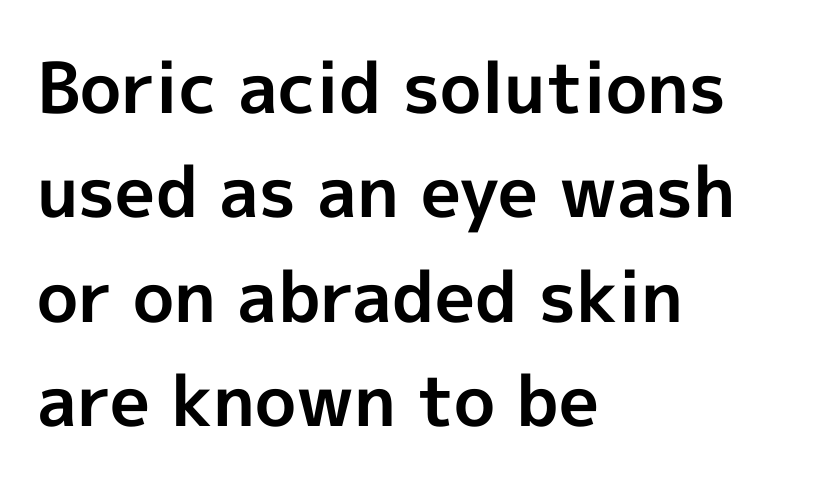
Q: Is the text bold? A: Yes.
Q: Is the text italic (slanted)? A: No, it is upright.
Q: Is the typeface a serif or a sans-serif typeface? A: Sans-serif.
Q: Is the text underlined? A: No.
Q: How is the paragraph aligned? A: Left-aligned.
Q: Is the spacing between letters normal or unusually wide? A: Normal.
Q: Is the spacing between lines tight, normal or loose? A: Normal.
Q: Width (condensed, normal, or wide)? A: Normal.
Q: x-height? A: Medium.
Q: Monospaced? A: No.
